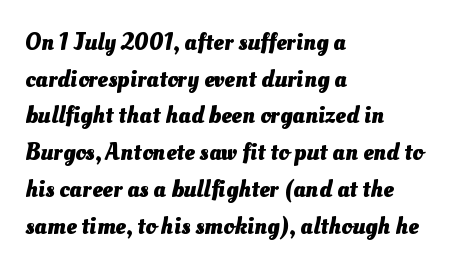
{"bold": "yes", "underline": "no", "align": "left", "line_spacing": "normal", "line_spacing_ratio": 1.53, "letter_spacing": "normal", "letter_spacing_em": 0.0, "glyph_px": 24}
